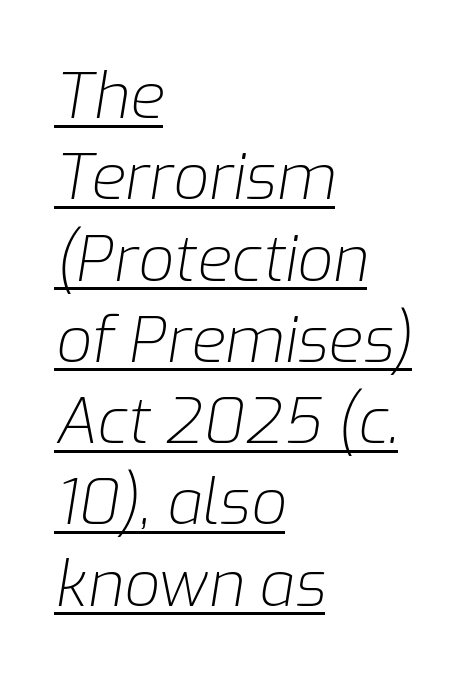
Q: Is the text bold? A: No.
Q: Is the text italic (slanted)? A: Yes, it leans right by about 9 degrees.
Q: Is the text underlined? A: Yes.
Q: How is the paragraph aligned? A: Left-aligned.
Q: Is the spacing between letters normal or unusually wide? A: Normal.
Q: Is the spacing between lines tight, normal or loose? A: Normal.
Q: Width (condensed, normal, or wide)? A: Normal.
Q: Stroke contrast? A: Low.
Q: x-height? A: Medium.
Q: Monospaced? A: No.
